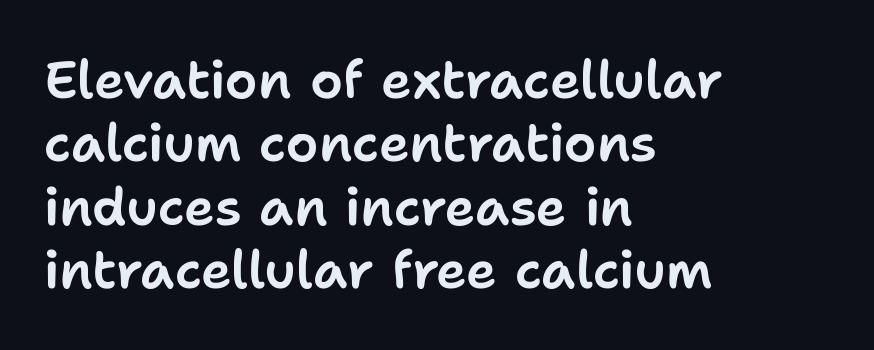
The image shows 52 px sans-serif type, upright; set left-aligned, line spacing 1.22x, normal letter spacing, not underlined; low stroke contrast and a medium x-height.
